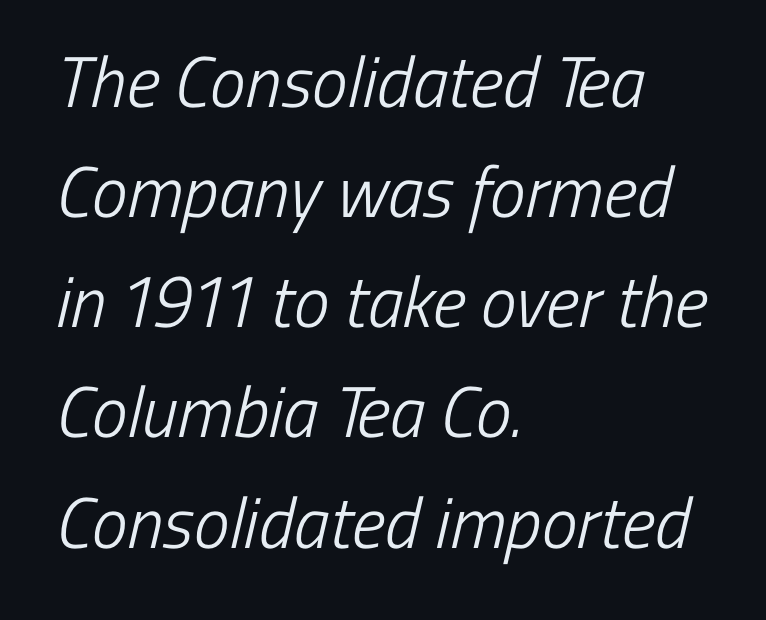
{"serif": "no", "bold": "no", "weight": "light", "width": "condensed", "stroke_contrast": "low", "x_height": "medium", "monospaced": "no", "underline": "no", "align": "left", "line_spacing": "normal", "line_spacing_ratio": 1.53, "letter_spacing": "normal", "letter_spacing_em": 0.0, "glyph_px": 72}
